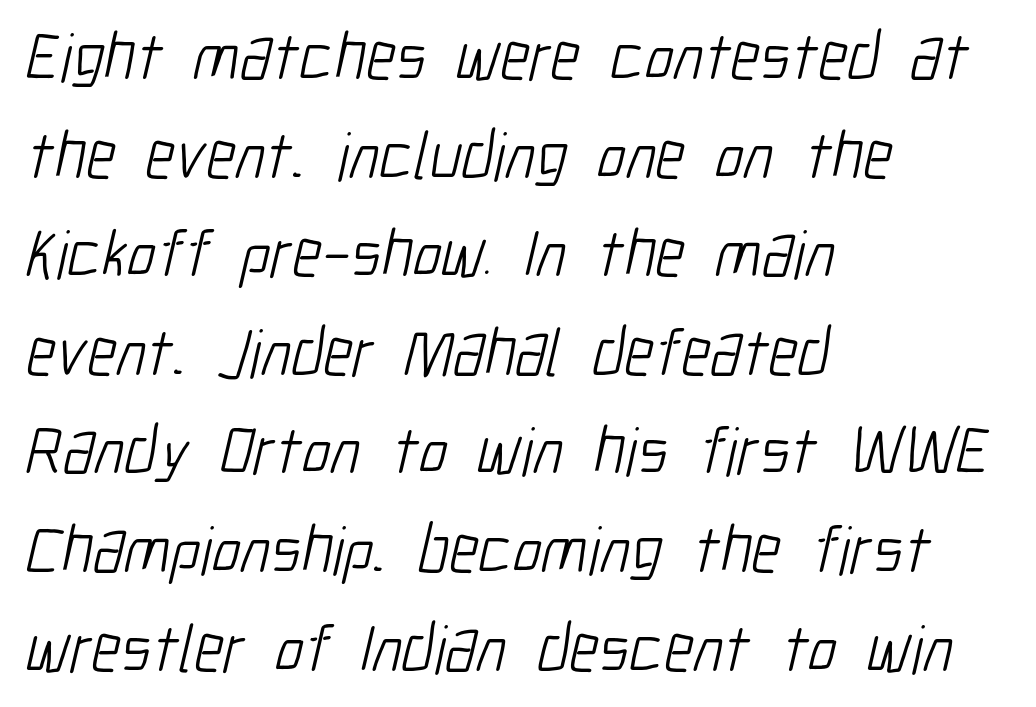
{"serif": "no", "bold": "no", "weight": "light", "width": "condensed", "stroke_contrast": "low", "x_height": "medium", "monospaced": "no", "underline": "no", "align": "left", "line_spacing": "normal", "line_spacing_ratio": 1.45, "letter_spacing": "normal", "letter_spacing_em": 0.0, "glyph_px": 68}
